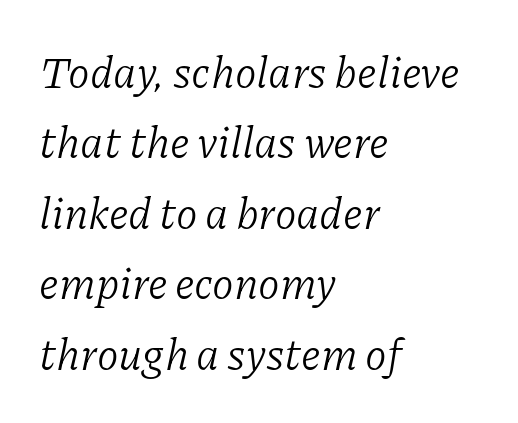
The image shows 44 px light serif type, italic (leaning right); set left-aligned, normal line spacing (1.6x), normal letter spacing, not underlined; low stroke contrast and a medium x-height.
